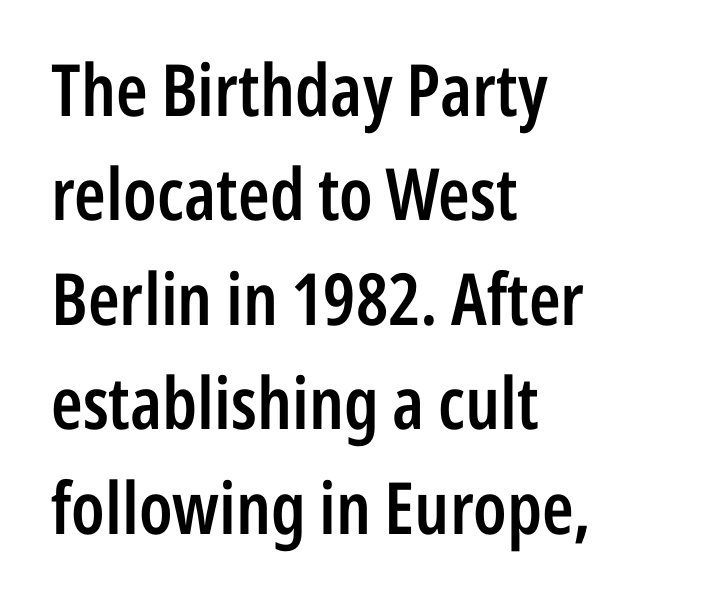
The image shows 72 px semibold, condensed sans-serif type, upright; set left-aligned, normal line spacing (1.45x), normal letter spacing, not underlined; low stroke contrast and a medium x-height.
